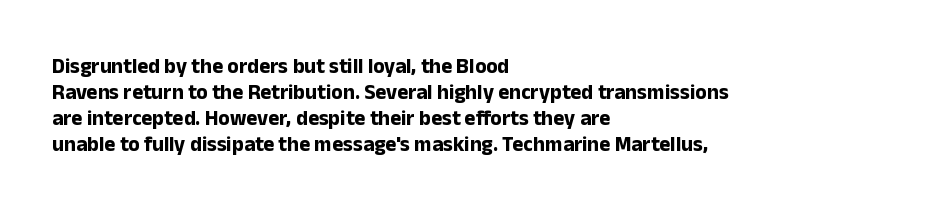
{"italic": "no", "bold": "yes", "underline": "no", "align": "left", "line_spacing_ratio": 1.24, "letter_spacing": "normal", "letter_spacing_em": 0.0, "glyph_px": 21}
